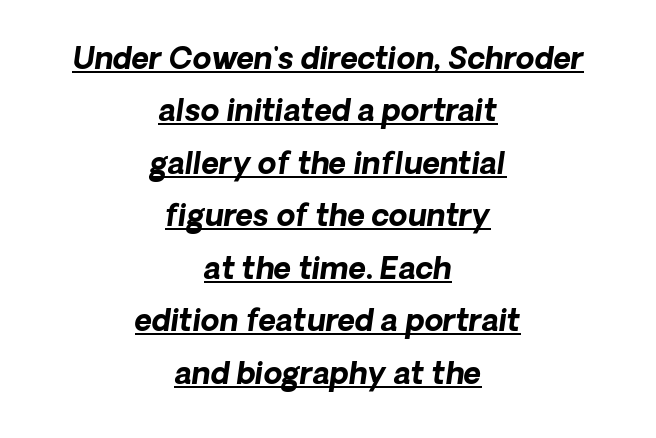
This sample has the flowing, uneven cadence of proportional lettering. Layout note: lines centered. The font's italic variant was chosen for this text. Tracking value appears to be zero — textbook default spacing. In terms of weight, the rendering is a true, heavy bold.
